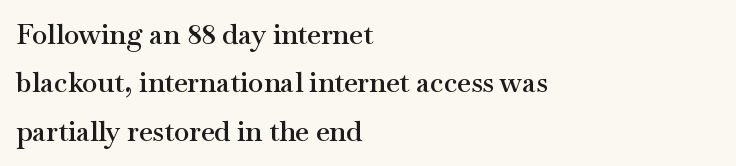
{"serif": "yes", "italic": "no", "bold": "semi", "weight": "semibold", "width": "wide", "stroke_contrast": "medium", "x_height": "small", "monospaced": "no", "underline": "no", "align": "left", "line_spacing_ratio": 1.73, "letter_spacing": "normal", "letter_spacing_em": 0.0, "glyph_px": 28}
